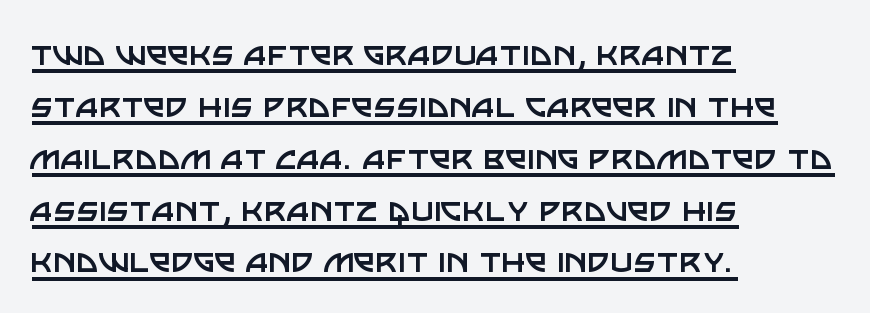
Q: Is the text bold? A: No.
Q: Is the text italic (slanted)? A: No, it is upright.
Q: Is the typeface a serif or a sans-serif typeface? A: Sans-serif.
Q: Is the text underlined? A: Yes.
Q: How is the paragraph aligned? A: Left-aligned.
Q: Is the spacing between letters normal or unusually wide? A: Normal.
Q: Is the spacing between lines tight, normal or loose? A: Normal.
Q: Width (condensed, normal, or wide)? A: Normal.
Q: Stroke contrast? A: Low.
Q: x-height? A: Large.
Q: Monospaced? A: No.
